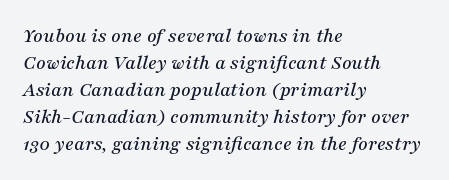
{"italic": "yes", "lean": "right", "slant_degrees": 16, "underline": "no", "align": "left", "line_spacing": "normal", "line_spacing_ratio": 1.28, "letter_spacing": "normal", "letter_spacing_em": 0.0, "glyph_px": 21}
